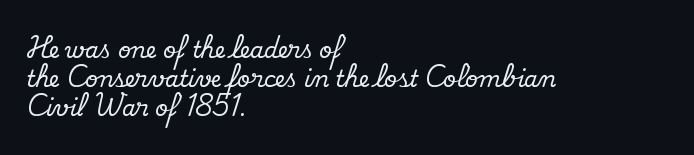
The image shows 22 px text type; set left-aligned, normal line spacing (1.32x), normal letter spacing, not underlined.
